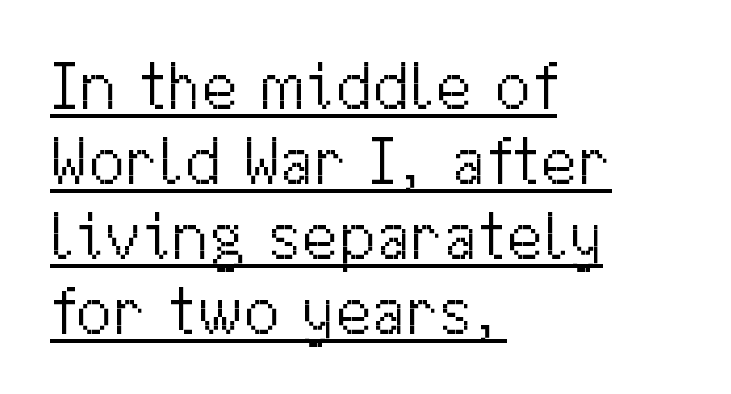
Q: Is the text bold? A: No.
Q: Is the text italic (slanted)? A: No, it is upright.
Q: Is the typeface a serif or a sans-serif typeface? A: Sans-serif.
Q: Is the text underlined? A: Yes.
Q: How is the paragraph aligned? A: Left-aligned.
Q: Is the spacing between letters normal or unusually wide? A: Normal.
Q: Is the spacing between lines tight, normal or loose? A: Tight.
Q: Width (condensed, normal, or wide)? A: Normal.
Q: Stroke contrast? A: Medium.
Q: x-height? A: Medium.
Q: Monospaced? A: No.
